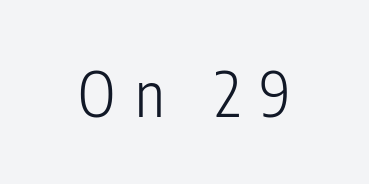
The image shows 62 px light, condensed sans-serif type, upright; set unusually wide letter spacing (+0.31 em), not underlined; low stroke contrast and a medium x-height.
